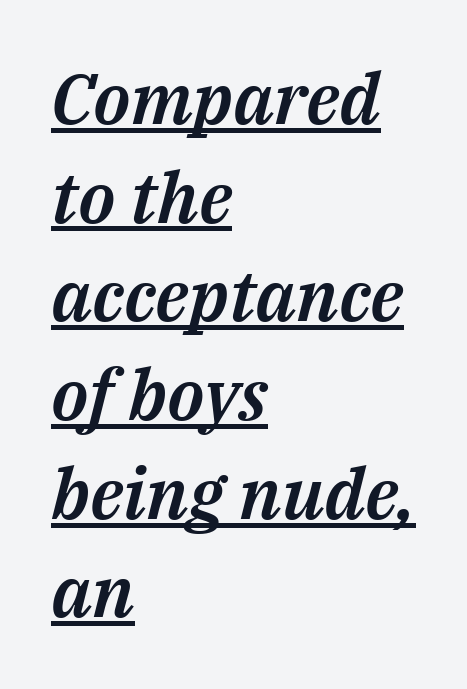
Q: Is the text italic (slanted)? A: Yes, it leans right by about 14 degrees.
Q: Is the text underlined? A: Yes.
Q: How is the paragraph aligned? A: Left-aligned.
Q: Is the spacing between letters normal or unusually wide? A: Normal.
Q: Is the spacing between lines tight, normal or loose? A: Normal.
Q: Width (condensed, normal, or wide)? A: Normal.
Q: Stroke contrast? A: Medium.
Q: x-height? A: Medium.
Q: Monospaced? A: No.
